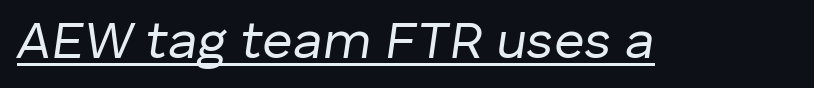
Is the type heavy? It reads as light-to-regular instead. The string is rendered with underlining switched on. The axis of the letterforms is tilted away from vertical. In terms of letterspacing, this is plain default setting. Spacing verdict: proportional, widths tailored to each character.
